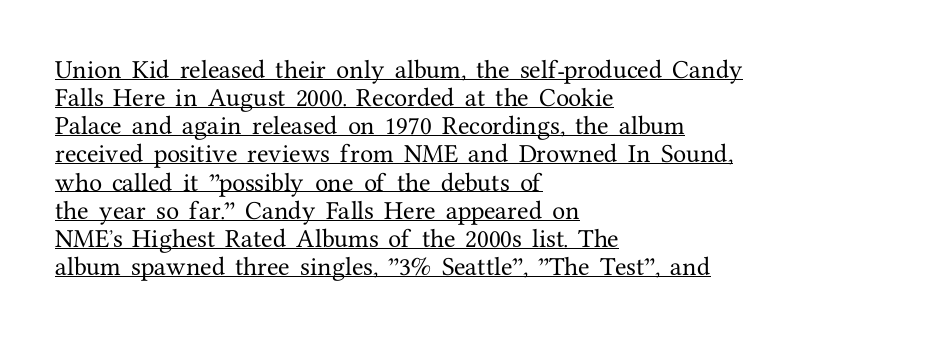
Q: Is the text italic (slanted)? A: No, it is upright.
Q: Is the text underlined? A: Yes.
Q: How is the paragraph aligned? A: Left-aligned.
Q: Is the spacing between letters normal or unusually wide? A: Normal.
Q: Is the spacing between lines tight, normal or loose? A: Normal.
